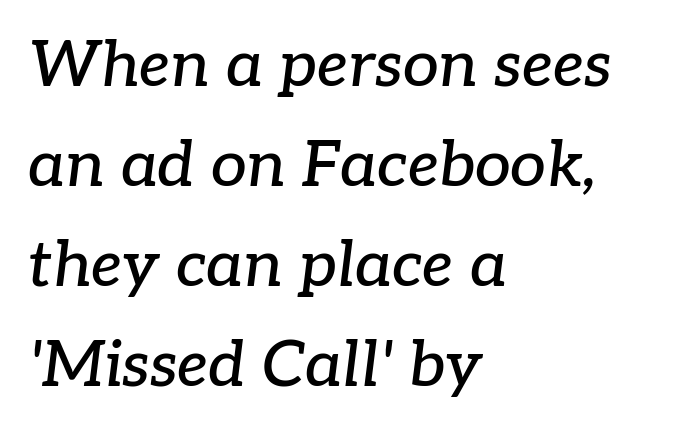
The image shows 64 px serif type, italic (leaning right); set left-aligned, normal line spacing (1.56x), normal letter spacing, not underlined; low stroke contrast and a medium x-height.
